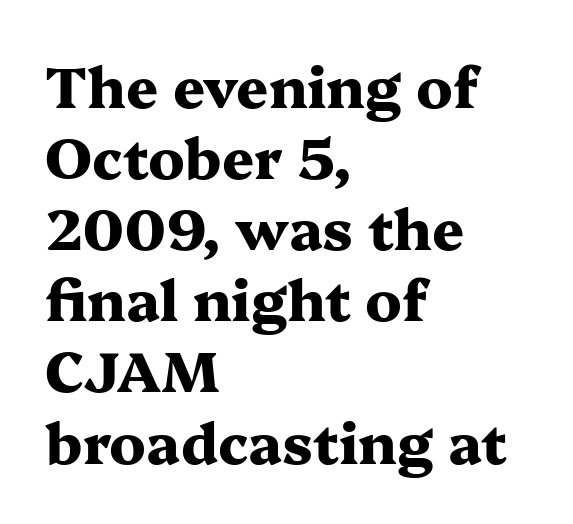
Q: Is the text bold? A: Yes.
Q: Is the text italic (slanted)? A: No, it is upright.
Q: Is the typeface a serif or a sans-serif typeface? A: Serif.
Q: Is the text underlined? A: No.
Q: How is the paragraph aligned? A: Left-aligned.
Q: Is the spacing between letters normal or unusually wide? A: Normal.
Q: Is the spacing between lines tight, normal or loose? A: Normal.
Q: Width (condensed, normal, or wide)? A: Wide.
Q: Stroke contrast? A: Medium.
Q: x-height? A: Medium.
Q: Monospaced? A: No.
